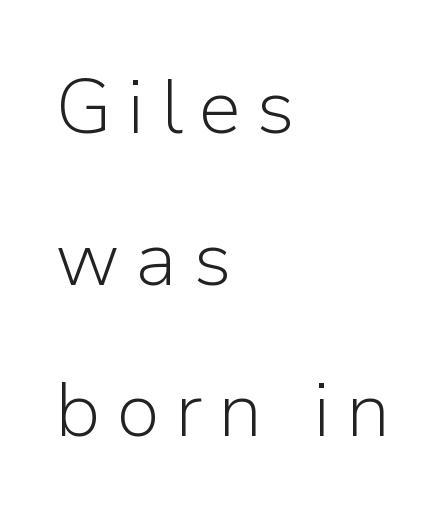
{"serif": "no", "italic": "no", "bold": "no", "weight": "light", "width": "normal", "stroke_contrast": "low", "x_height": "medium", "monospaced": "no", "underline": "no", "align": "left", "line_spacing": "loose", "line_spacing_ratio": 1.97, "letter_spacing": "wide", "letter_spacing_em": 0.2, "glyph_px": 77}
